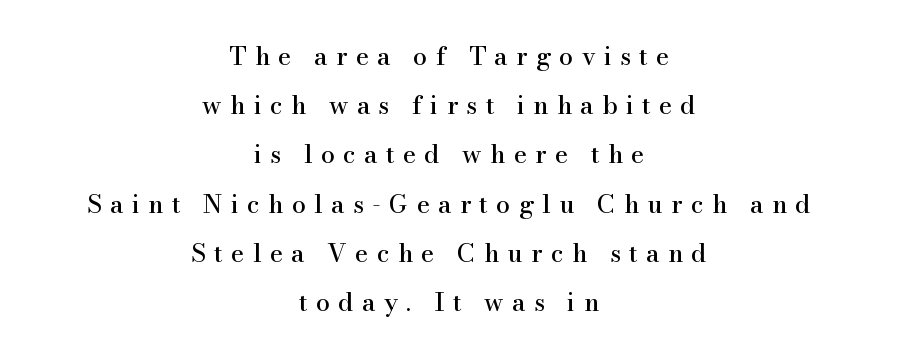
{"italic": "no", "underline": "no", "align": "center", "line_spacing": "loose", "line_spacing_ratio": 1.97, "letter_spacing": "wide", "letter_spacing_em": 0.33, "glyph_px": 25}
